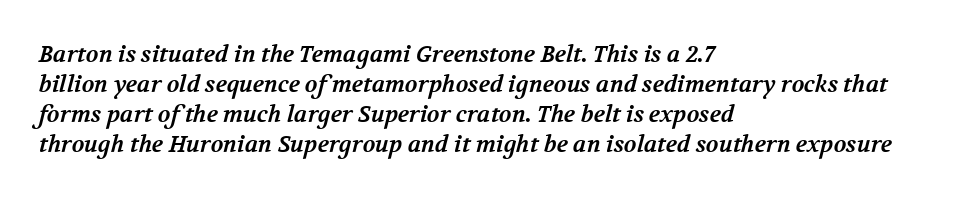
Glyph-to-glyph distance matches everyday printed text. These lines stack with their left ends in a neat column. A bare baseline throughout the passage. Baseline-to-baseline distance is the conventional proportion of letter height. The strokes are fattened all the way to bold.
